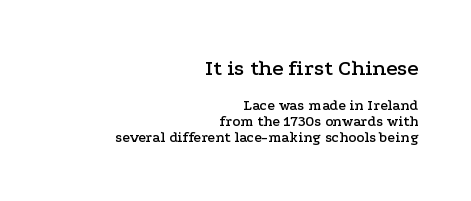
Casual observation: everything's shoved over to the right. The specimen reads as upright at a glance. The words here are not underlined. How would I describe the line gaps? Narrow and economical.
